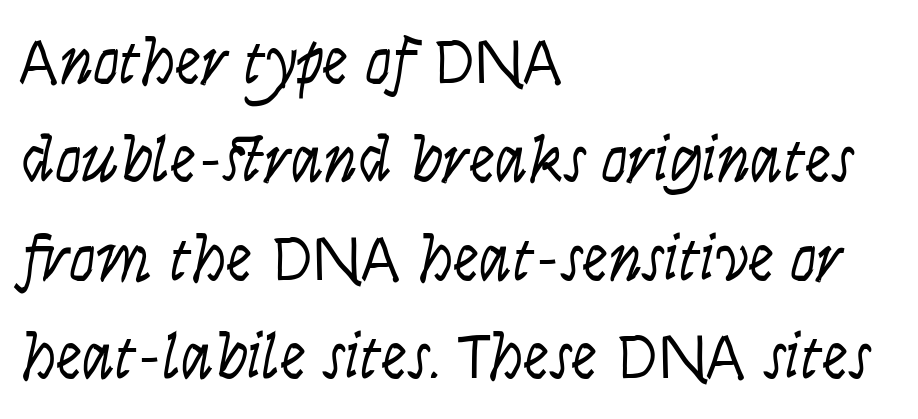
{"italic": "yes", "lean": "right", "slant_degrees": 9, "bold": "no", "weight": "light", "width": "condensed", "stroke_contrast": "low", "x_height": "large", "monospaced": "no", "underline": "no", "align": "left", "line_spacing": "normal", "line_spacing_ratio": 1.49, "letter_spacing": "normal", "letter_spacing_em": 0.0, "glyph_px": 66}
